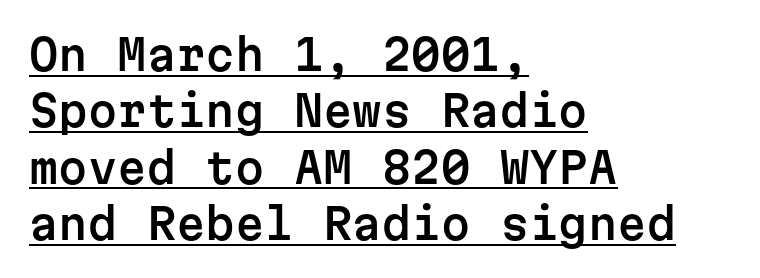
Teacher's note: observe the even left margin — that is flush-left alignment. Each letter's strokes conclude bluntly, with no projecting serifs. The rendering keeps characters at their native spacing. The rows are spaced the way most documents space them. These lines are rendered in a fixed-pitch font.
